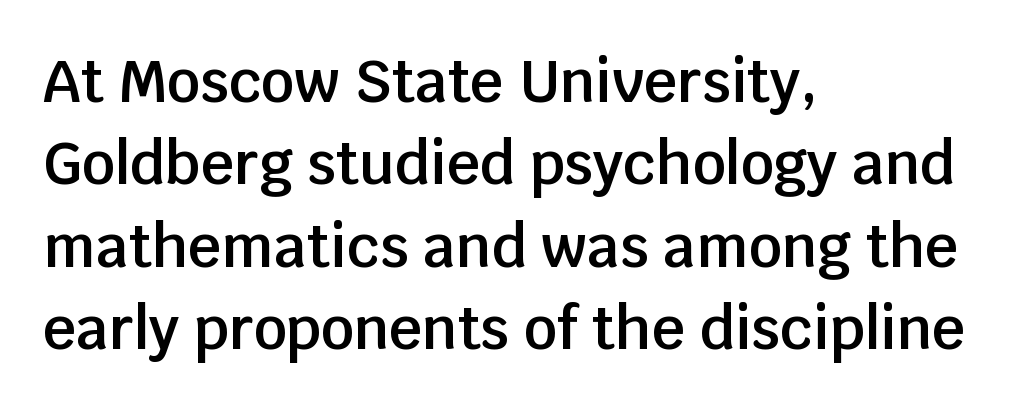
The image shows 58 px semibold sans-serif type, upright; set left-aligned, normal line spacing (1.42x), normal letter spacing, not underlined; low stroke contrast and a large x-height.
